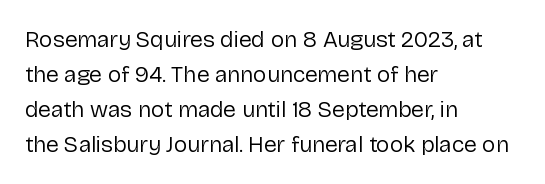
Weight: not bold — regular or lighter. The typesetter chose a ragged-right arrangement here. Each new line begins a customary step beneath the previous one. You could call the tracking neutral — neither tight nor loose. Only glyphs here, with clear space below each row. You can tell it's not italic because the verticals are truly vertical.
